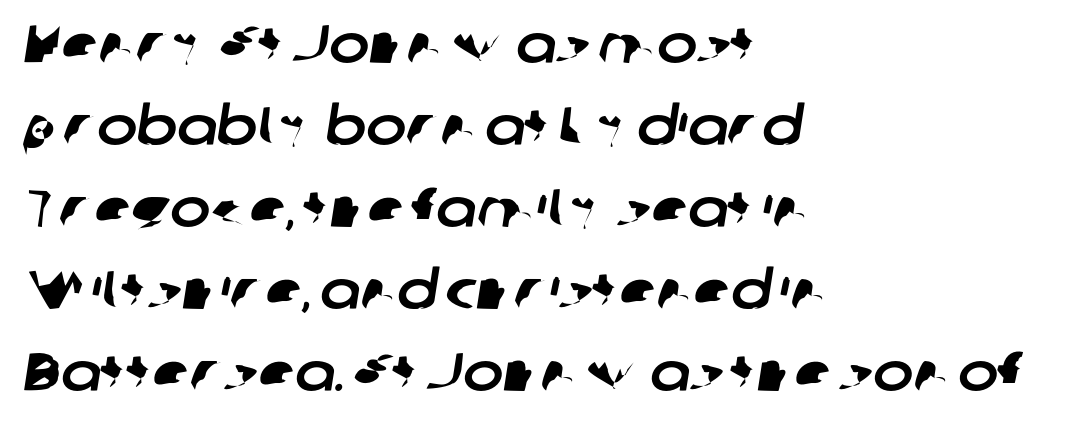
Q: Is the typeface a serif or a sans-serif typeface? A: Sans-serif.
Q: Is the text underlined? A: No.
Q: How is the paragraph aligned? A: Left-aligned.
Q: Is the spacing between letters normal or unusually wide? A: Normal.
Q: Is the spacing between lines tight, normal or loose? A: Normal.
Q: Width (condensed, normal, or wide)? A: Normal.
Q: Stroke contrast? A: Low.
Q: x-height? A: Medium.
Q: Monospaced? A: No.
